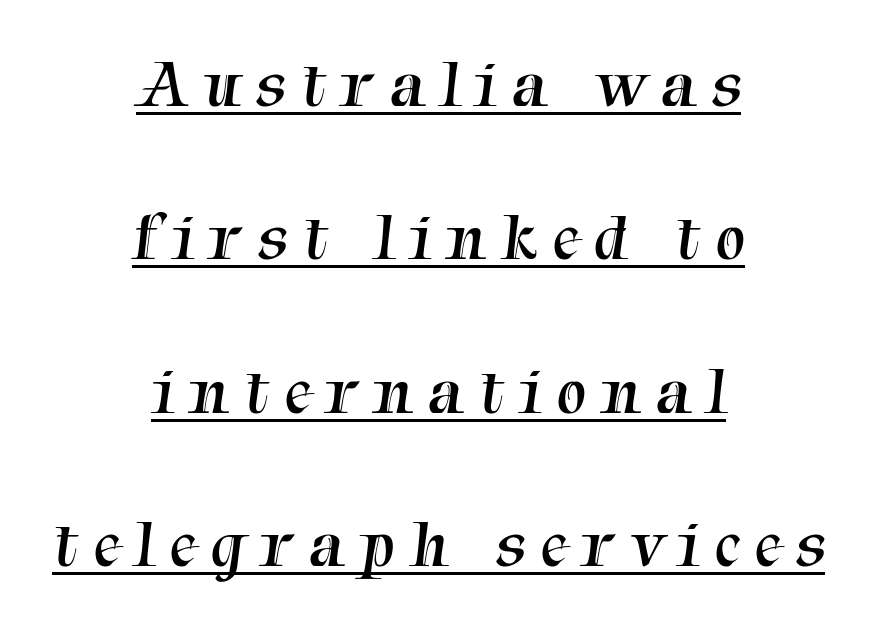
{"serif": "yes", "bold": "no", "weight": "regular", "width": "normal", "stroke_contrast": "medium", "x_height": "medium", "monospaced": "no", "underline": "yes", "align": "center", "line_spacing": "loose", "line_spacing_ratio": 2.29, "letter_spacing": "wide", "letter_spacing_em": 0.23, "glyph_px": 67}
